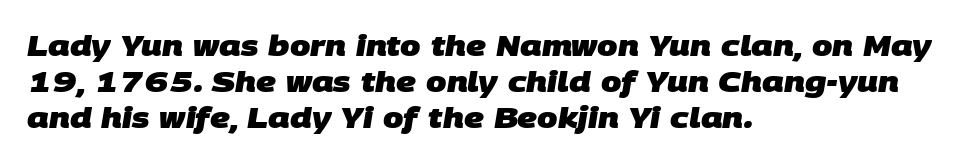
The face used here is proportionally spaced, like ordinary book or web type. Does the weight exceed regular? Yes, all the way to bold. Grotesque or geometric, the face here clearly has no serifs. The area under the type is left untouched. No extra tracking has been applied to these lines.
